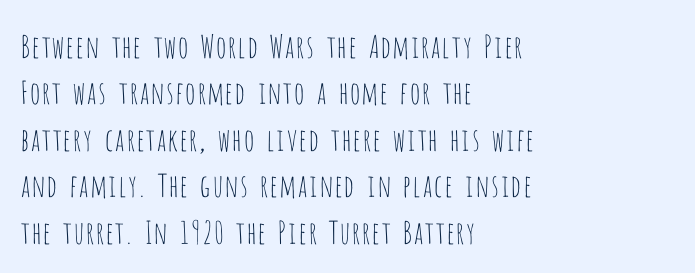
The image shows 31 px thin, condensed sans-serif type, upright; set left-aligned, normal line spacing (1.5x), normal letter spacing, not underlined; low stroke contrast and a large x-height.
